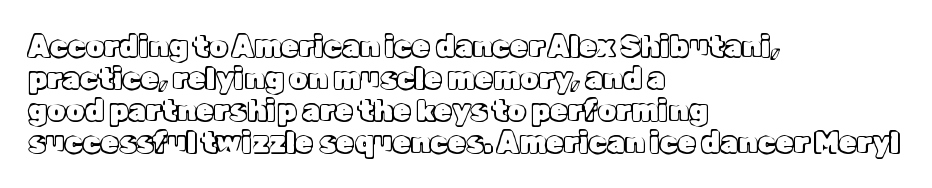
{"italic": "no", "width": "normal", "x_height": "medium", "monospaced": "no", "underline": "no", "align": "left", "line_spacing": "tight", "line_spacing_ratio": 1.1, "letter_spacing": "normal", "letter_spacing_em": 0.0, "glyph_px": 29}
